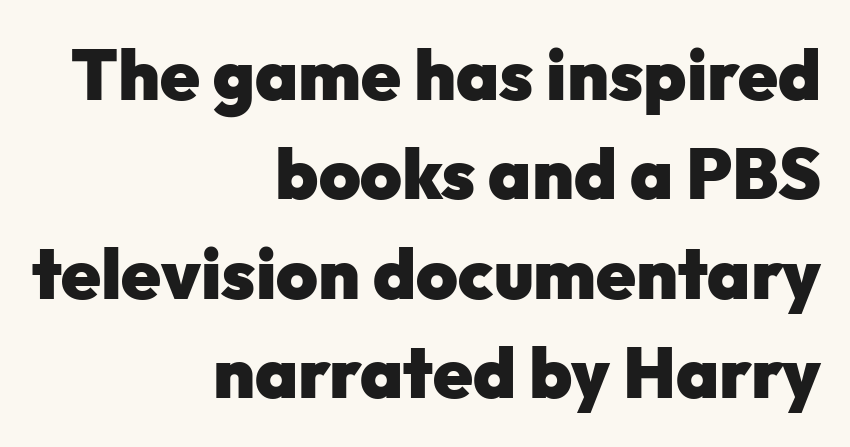
{"serif": "no", "italic": "no", "bold": "yes", "weight": "heavy", "width": "normal", "stroke_contrast": "low", "x_height": "medium", "monospaced": "no", "underline": "no", "align": "right", "line_spacing": "normal", "line_spacing_ratio": 1.4, "letter_spacing": "normal", "letter_spacing_em": 0.0, "glyph_px": 71}
